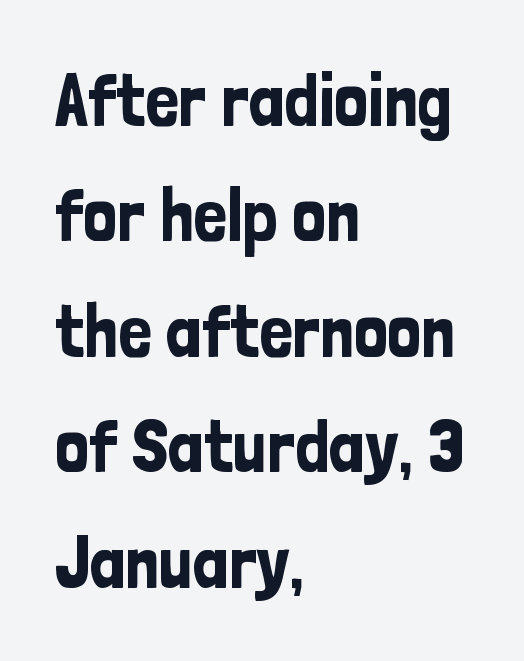
The image shows 75 px condensed sans-serif type, upright; set left-aligned, normal line spacing (1.54x), normal letter spacing, not underlined; low stroke contrast and a medium x-height.
